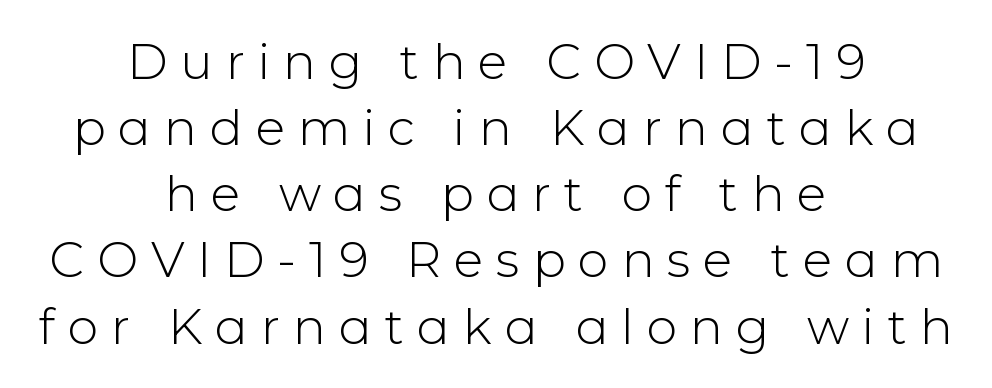
The image shows 49 px light sans-serif type, upright; set centered, normal line spacing (1.35x), unusually wide letter spacing (+0.26 em), not underlined; low stroke contrast and a medium x-height.
